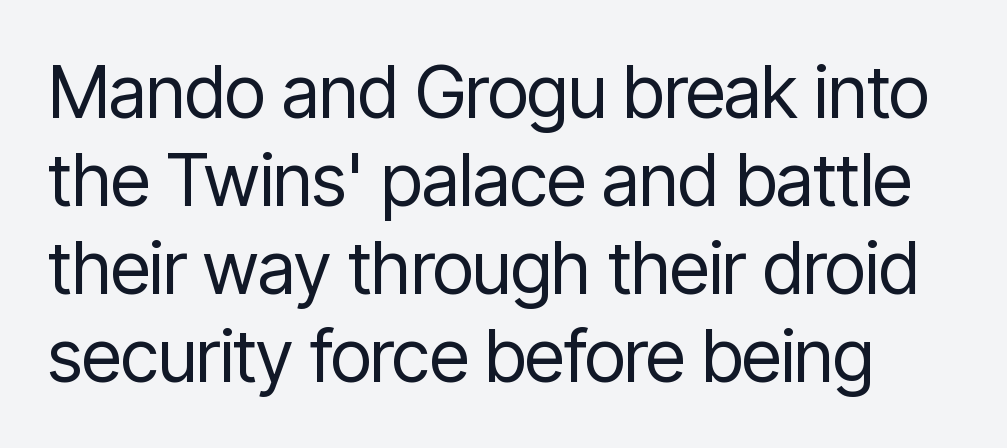
The image shows 72 px regular-weight, condensed sans-serif type, upright; set line spacing 1.22x, normal letter spacing, not underlined; low stroke contrast and a medium x-height.
